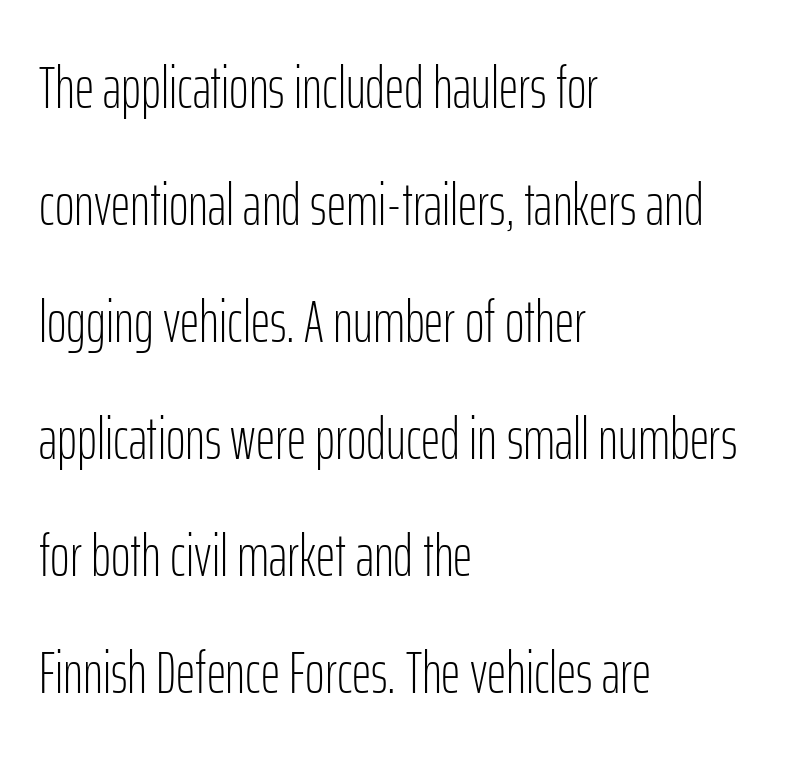
The image shows 60 px light, condensed sans-serif type, upright; set left-aligned, loose line spacing (1.95x), normal letter spacing, not underlined; low stroke contrast and a medium x-height.
